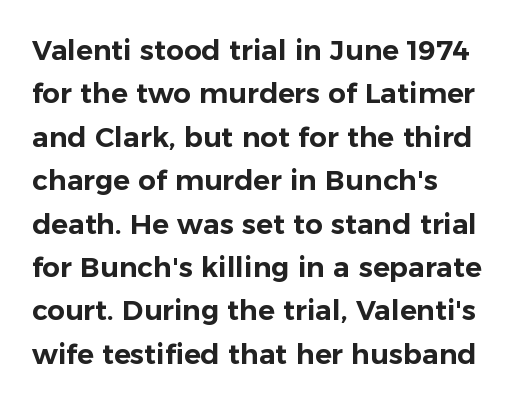
Characters remain perfectly vertical along every line. Looks like regular typesetting: each glyph gets only the width it needs. Stroke terminals: plain, sans-serif. The line-height multiplier appears to be the usual default.
